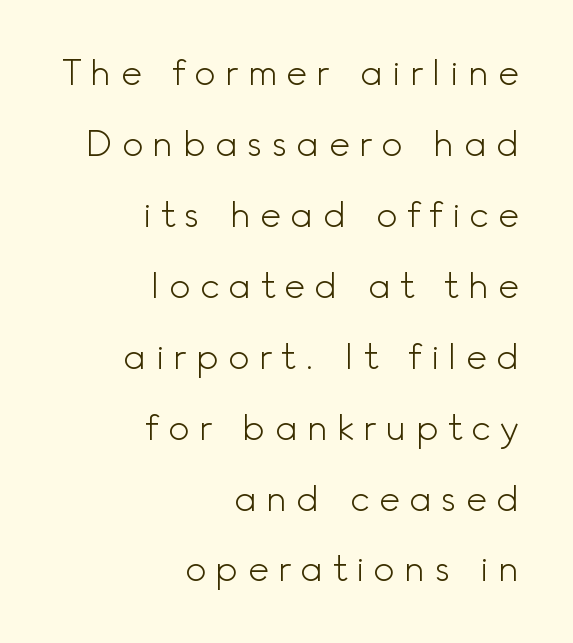
The image shows 36 px light sans-serif type, upright; set right-aligned, loose line spacing (1.97x), unusually wide letter spacing (+0.25 em), not underlined; a small x-height.
